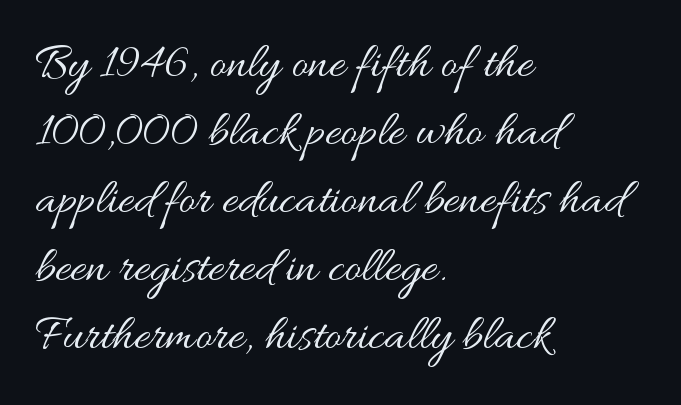
Short note: letters normally spaced. Typeset ragged right — the left edge is the straight one. The passage shown stacks its lines at a standard gap. Unmarked baselines from the first word to the last.
